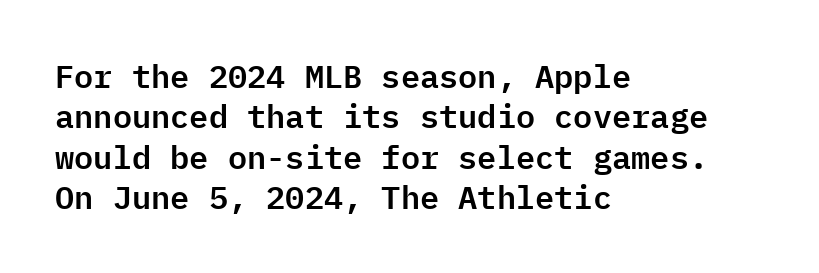
{"serif": "no", "italic": "no", "width": "normal", "stroke_contrast": "low", "x_height": "medium", "monospaced": "yes", "underline": "no", "align": "left", "line_spacing": "normal", "line_spacing_ratio": 1.26, "letter_spacing": "normal", "letter_spacing_em": 0.0, "glyph_px": 32}
